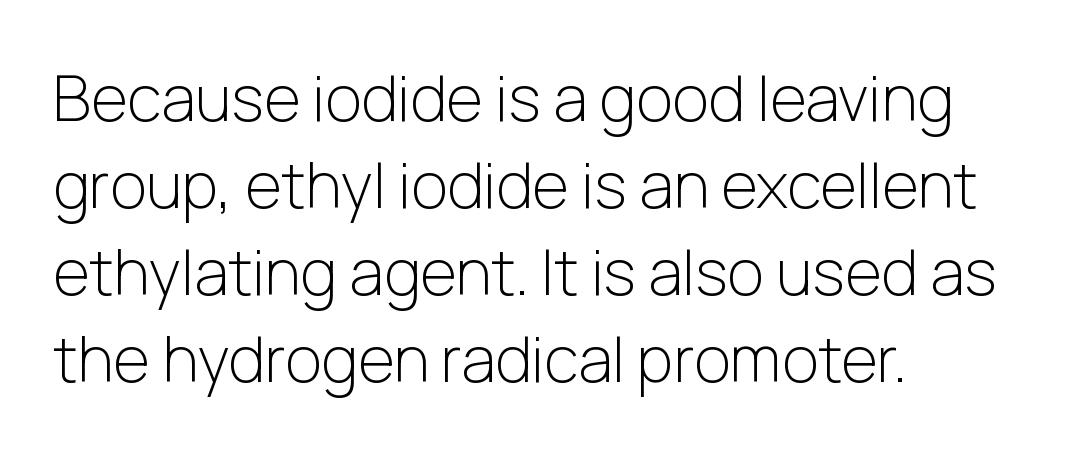
The image shows 63 px light sans-serif type, upright; set left-aligned, normal line spacing (1.38x), normal letter spacing, not underlined; low stroke contrast and a medium x-height.
